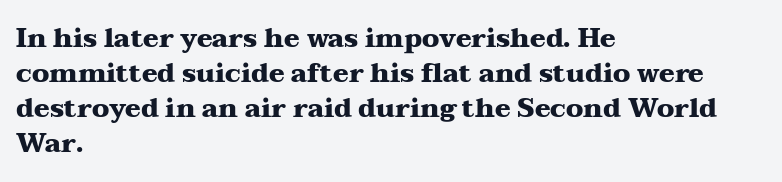
The baseline area is clear. The lines in this sample share a left origin and differ only in where they stop. The type is set solid horizontally, with unmodified tracking. Compared with typical paragraphs, the rows here are spaced about the same. Thick stems and heavy bowls — unmistakably bold. Ascenders rise straight up at ninety degrees.
